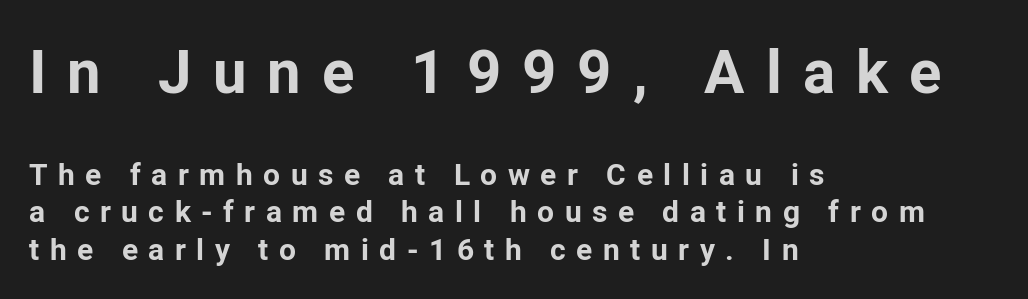
Words float on clear page, feet unadorned. Each word looks stretched out because of the extra space between its letters. The initial chunk of copy outweighs the following chunk in type size. Each line starts at the same left margin while the right side varies.
